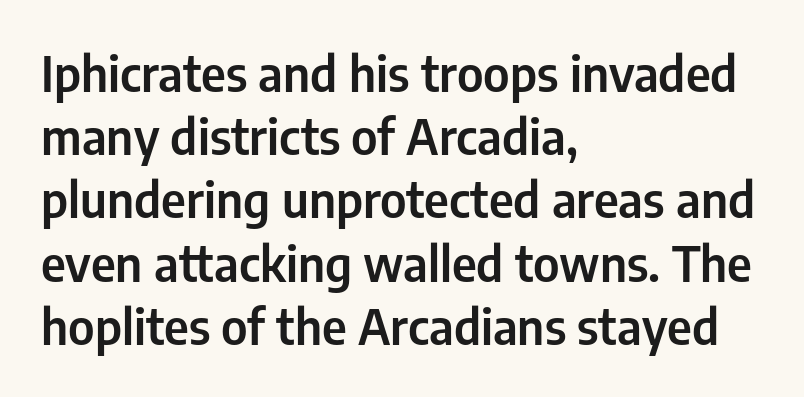
{"serif": "no", "italic": "no", "width": "condensed", "stroke_contrast": "low", "x_height": "medium", "monospaced": "no", "underline": "no", "align": "left", "line_spacing": "normal", "line_spacing_ratio": 1.29, "letter_spacing": "normal", "letter_spacing_em": 0.0, "glyph_px": 49}
